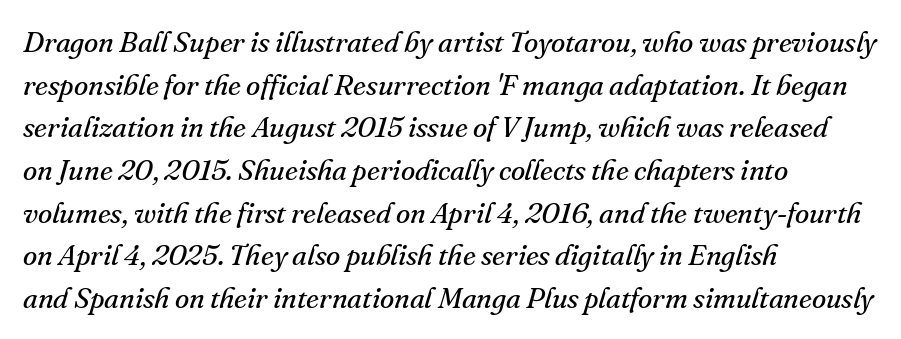
{"serif": "yes", "italic": "yes", "lean": "right", "slant_degrees": 16, "bold": "no", "weight": "regular", "width": "normal", "stroke_contrast": "medium", "x_height": "small", "monospaced": "no", "underline": "no", "align": "left", "line_spacing": "normal", "line_spacing_ratio": 1.47, "letter_spacing": "normal", "letter_spacing_em": 0.0, "glyph_px": 29}
